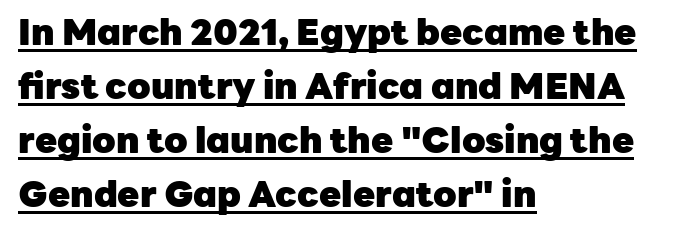
Q: Is the text bold? A: Yes.
Q: Is the text italic (slanted)? A: No, it is upright.
Q: Is the typeface a serif or a sans-serif typeface? A: Sans-serif.
Q: Is the text underlined? A: Yes.
Q: How is the paragraph aligned? A: Left-aligned.
Q: Is the spacing between letters normal or unusually wide? A: Normal.
Q: Is the spacing between lines tight, normal or loose? A: Normal.
Q: Width (condensed, normal, or wide)? A: Normal.
Q: Stroke contrast? A: Low.
Q: x-height? A: Medium.
Q: Monospaced? A: No.
